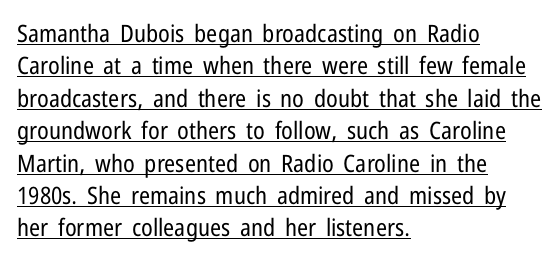
Q: Is the text bold? A: No.
Q: Is the text italic (slanted)? A: No, it is upright.
Q: Is the text underlined? A: Yes.
Q: How is the paragraph aligned? A: Left-aligned.
Q: Is the spacing between letters normal or unusually wide? A: Normal.
Q: Is the spacing between lines tight, normal or loose? A: Normal.
